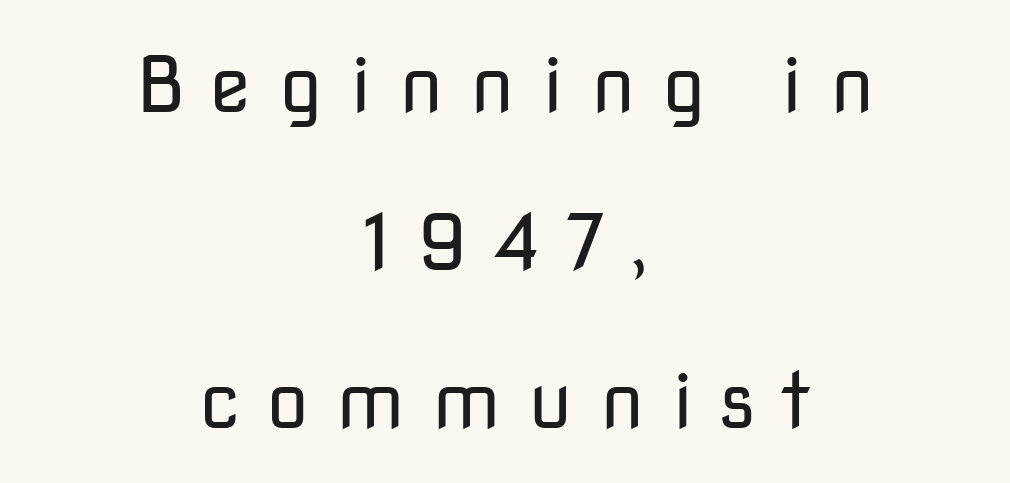
{"serif": "no", "italic": "no", "bold": "no", "weight": "regular", "width": "normal", "stroke_contrast": "low", "x_height": "medium", "monospaced": "no", "underline": "no", "align": "center", "line_spacing": "loose", "line_spacing_ratio": 2.05, "letter_spacing": "wide", "letter_spacing_em": 0.35, "glyph_px": 77}
